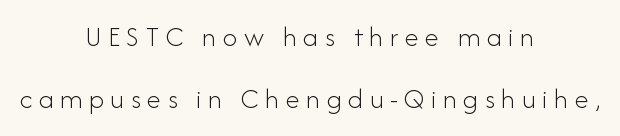
Q: Is the text bold? A: No.
Q: Is the text italic (slanted)? A: No, it is upright.
Q: Is the typeface a serif or a sans-serif typeface? A: Sans-serif.
Q: Is the text underlined? A: No.
Q: How is the paragraph aligned? A: Centered.
Q: Is the spacing between letters normal or unusually wide? A: Unusually wide.
Q: Is the spacing between lines tight, normal or loose? A: Loose.
Q: Width (condensed, normal, or wide)? A: Normal.
Q: Stroke contrast? A: Low.
Q: x-height? A: Small.
Q: Monospaced? A: No.
